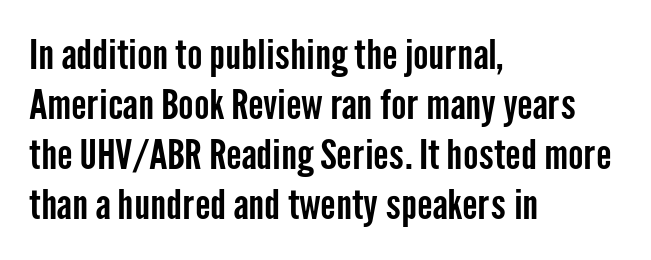
Looks like regular typesetting: each glyph gets only the width it needs. The type sits square on the baseline with zero lean. A typesetter would label this face a sans. What stands out about the letter spacing? Nothing — it is the standard amount. Line starts are locked; line ends wander. The string is rendered with underlining switched off.
